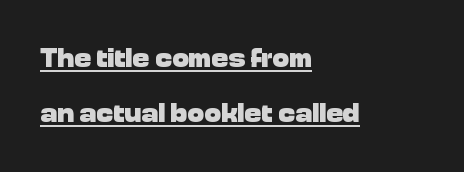
The image shows 28 px heavy sans-serif type, upright; set left-aligned, loose line spacing (1.98x), normal letter spacing, underlined; low stroke contrast and a medium x-height.
